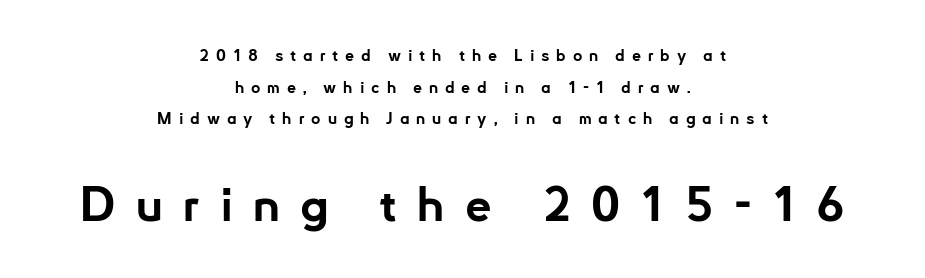
{"serif": "no", "italic": "no", "bold": "yes", "weight": "bold", "width": "normal", "stroke_contrast": "low", "x_height": "small", "monospaced": "no", "underline": "no", "align": "center", "line_spacing": "loose", "line_spacing_ratio": 1.98, "letter_spacing": "wide", "letter_spacing_em": 0.43, "larger_block": "second", "size_ratio": 2.94, "glyph_px": 47}
